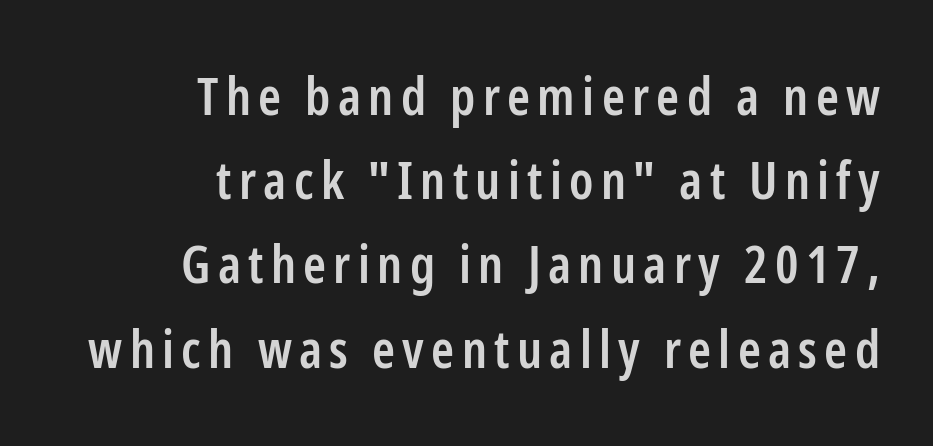
The sample has been set in demibold, a notch under bold. The setting favours the right margin, as signatures and pull-quotes sometimes do. Beneath every word, the page is bare. Is there any slant? The stems are plumb. One glance says typical: line gaps are just what's usual.
